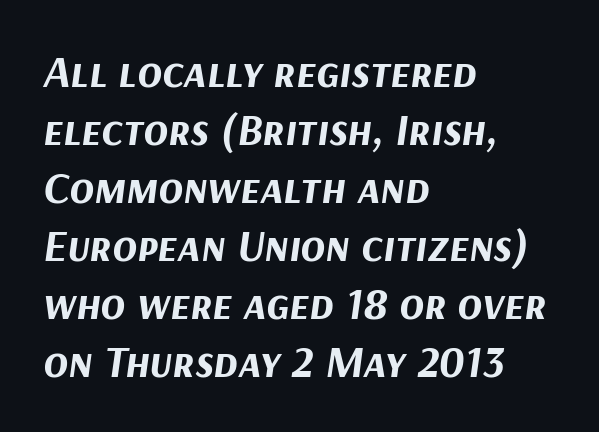
The image shows 45 px bold type, italic (leaning right); set left-aligned, normal line spacing (1.29x), normal letter spacing, not underlined; medium stroke contrast and a medium x-height.
